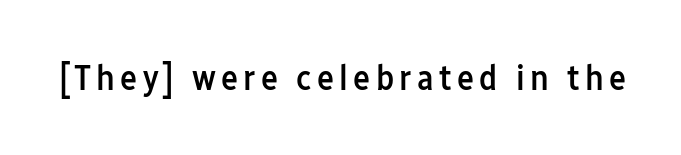
The image shows 36 px semibold, condensed sans-serif type, upright; set not underlined; low stroke contrast and a medium x-height.
